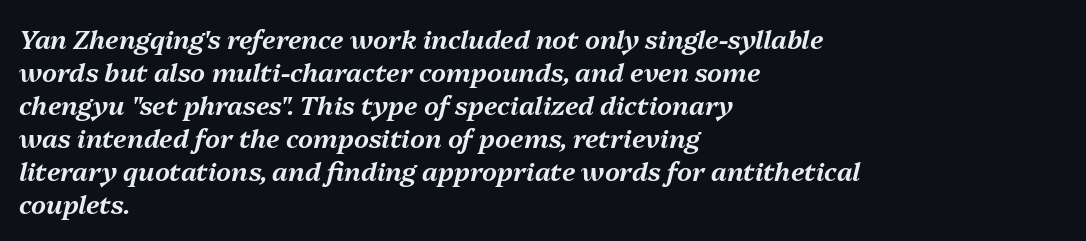
Q: Is the text italic (slanted)? A: Yes, it leans right by about 13 degrees.
Q: Is the text underlined? A: No.
Q: How is the paragraph aligned? A: Left-aligned.
Q: Is the spacing between letters normal or unusually wide? A: Normal.
Q: Is the spacing between lines tight, normal or loose? A: Normal.
